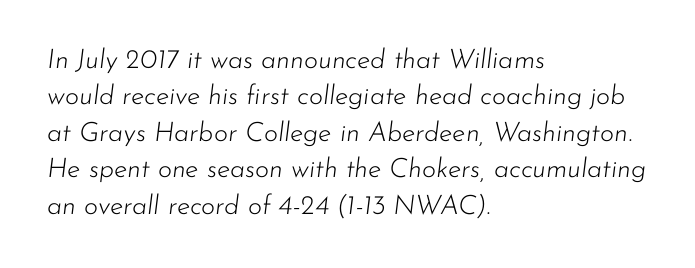
Q: Is the text bold? A: No.
Q: Is the text italic (slanted)? A: Yes, it leans right by about 7 degrees.
Q: Is the text underlined? A: No.
Q: How is the paragraph aligned? A: Left-aligned.
Q: Is the spacing between letters normal or unusually wide? A: Normal.
Q: Is the spacing between lines tight, normal or loose? A: Normal.
